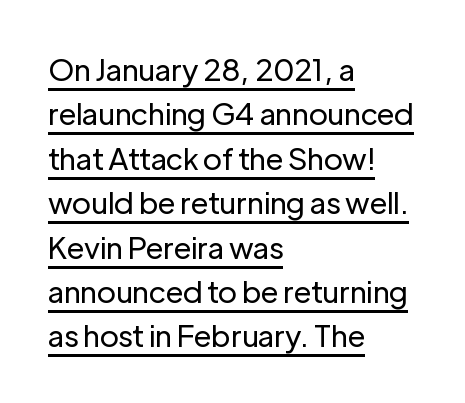
{"serif": "no", "italic": "no", "bold": "no", "weight": "regular", "width": "normal", "stroke_contrast": "low", "x_height": "medium", "monospaced": "no", "underline": "yes", "align": "left", "line_spacing": "normal", "line_spacing_ratio": 1.48, "letter_spacing": "normal", "letter_spacing_em": 0.0, "glyph_px": 30}
